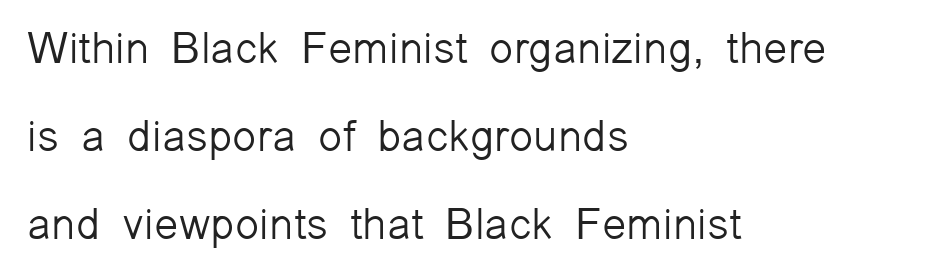
The image shows 44 px light sans-serif type, upright; set left-aligned, loose line spacing (2.0x), normal letter spacing, not underlined; low stroke contrast and a medium x-height.
